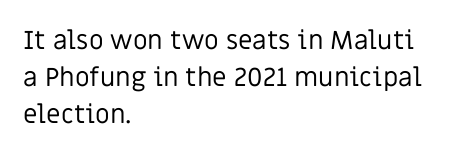
Q: Is the text bold? A: No.
Q: Is the text italic (slanted)? A: No, it is upright.
Q: Is the text underlined? A: No.
Q: How is the paragraph aligned? A: Left-aligned.
Q: Is the spacing between letters normal or unusually wide? A: Normal.
Q: Is the spacing between lines tight, normal or loose? A: Normal.
